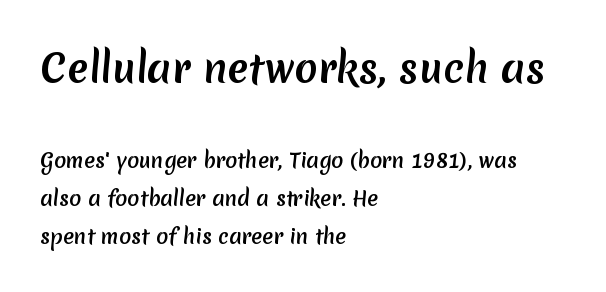
The image shows 39 px sans-serif type; set left-aligned, loose line spacing (1.9x), normal letter spacing, not underlined; the first (top) block is 1.95x larger; medium stroke contrast and a medium x-height.
